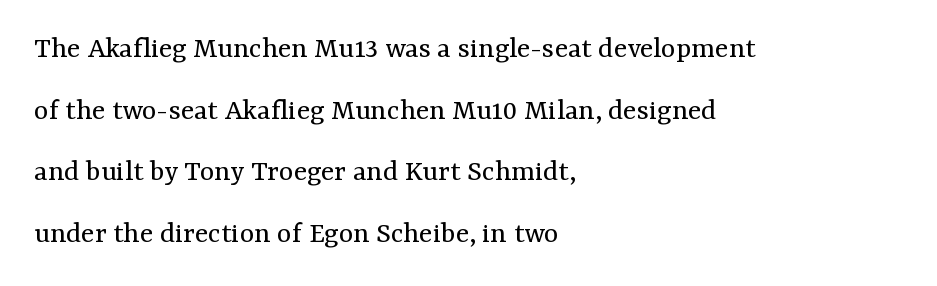
{"serif": "yes", "italic": "no", "bold": "no", "weight": "regular", "width": "normal", "stroke_contrast": "medium", "x_height": "medium", "monospaced": "no", "underline": "no", "align": "left", "line_spacing": "loose", "line_spacing_ratio": 1.99, "letter_spacing": "normal", "letter_spacing_em": 0.0, "glyph_px": 31}
